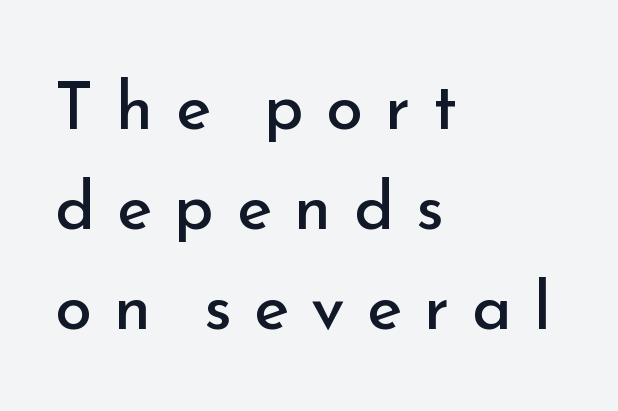
{"serif": "no", "italic": "no", "bold": "no", "weight": "regular", "width": "normal", "stroke_contrast": "low", "x_height": "small", "monospaced": "no", "underline": "no", "align": "left", "line_spacing": "normal", "line_spacing_ratio": 1.49, "letter_spacing": "wide", "letter_spacing_em": 0.33, "glyph_px": 67}
